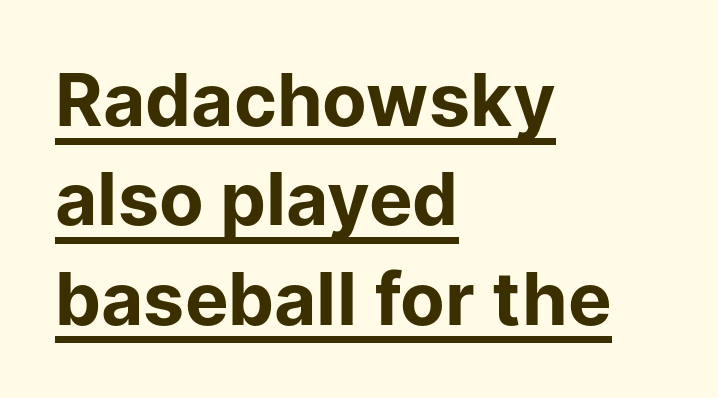
Think of a printed novel: that variable character pitch is what you see here. A normal amount of white space separates one row of letters from the next. Alignment: flush left. Note: no serifs on the glyphs. Somebody hit Ctrl+U on this one — the words are underlined. Posture: upright roman.
